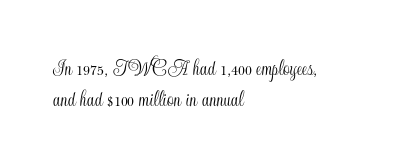
{"underline": "no", "align": "left", "line_spacing": "normal", "line_spacing_ratio": 1.28, "letter_spacing": "normal", "letter_spacing_em": 0.0, "glyph_px": 24}
